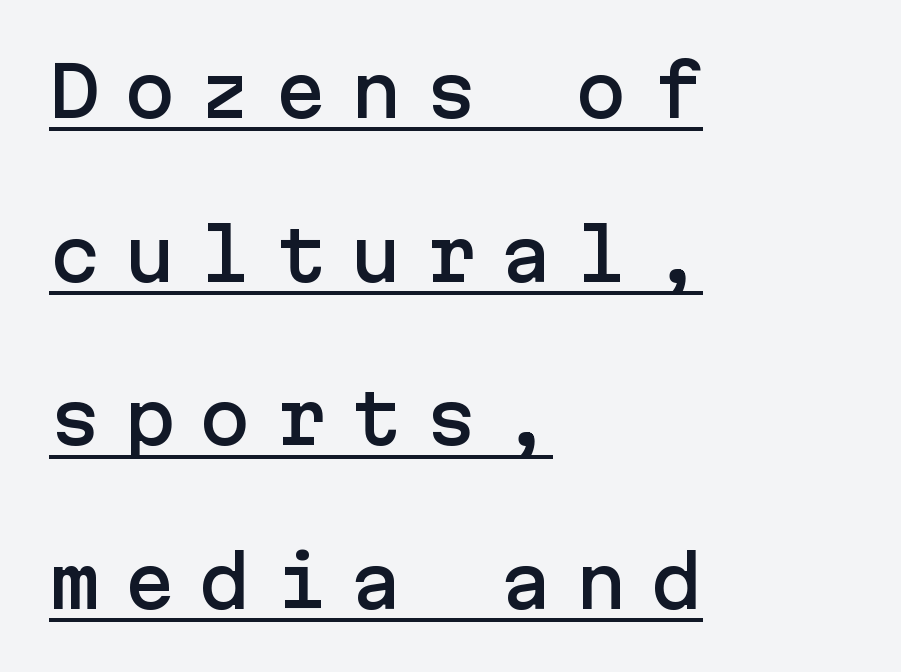
{"serif": "no", "italic": "no", "width": "normal", "stroke_contrast": "low", "x_height": "medium", "underline": "yes", "align": "left", "line_spacing": "loose", "line_spacing_ratio": 2.37, "letter_spacing": "wide", "letter_spacing_em": 0.34, "glyph_px": 69}
